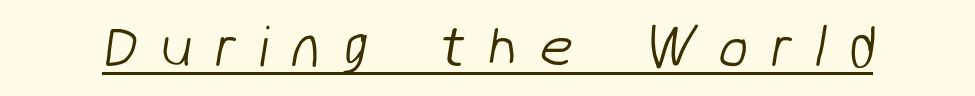
The image shows 60 px light sans-serif type; set unusually wide letter spacing (+0.37 em), underlined; low stroke contrast and a medium x-height.
